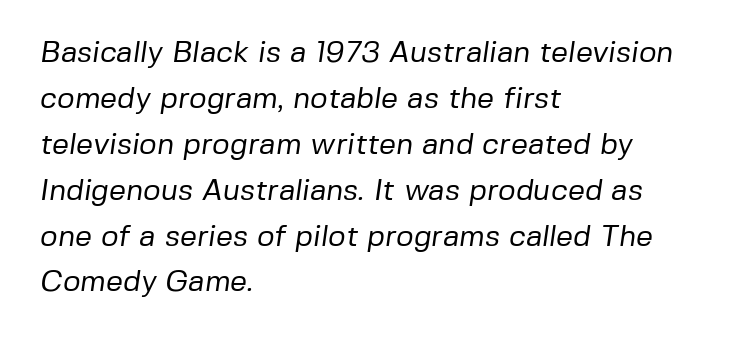
{"serif": "no", "bold": "no", "weight": "regular", "width": "normal", "stroke_contrast": "low", "x_height": "medium", "monospaced": "no", "underline": "no", "align": "left", "line_spacing": "normal", "line_spacing_ratio": 1.53, "letter_spacing": "normal", "letter_spacing_em": 0.0, "glyph_px": 30}
